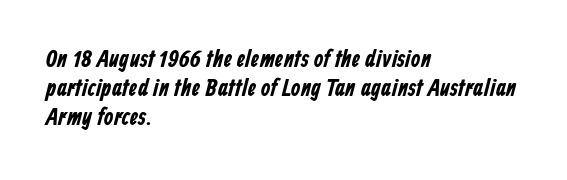
The glyphs are unaccompanied by any horizontal stroke below them. Every row of glyphs begins at an identical x-position on the left. How are the letters spaced? Ordinarily, with no added tracking.
